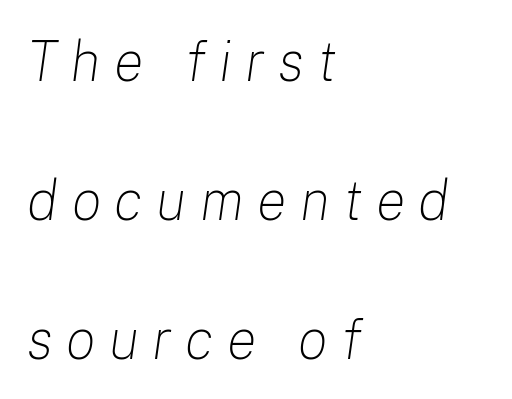
Bare-footed words on every line. The passage shown has open, widely tracked lettering throughout. This rendering uses left alignment, leaving the right contour irregular. Quick note: italic.
